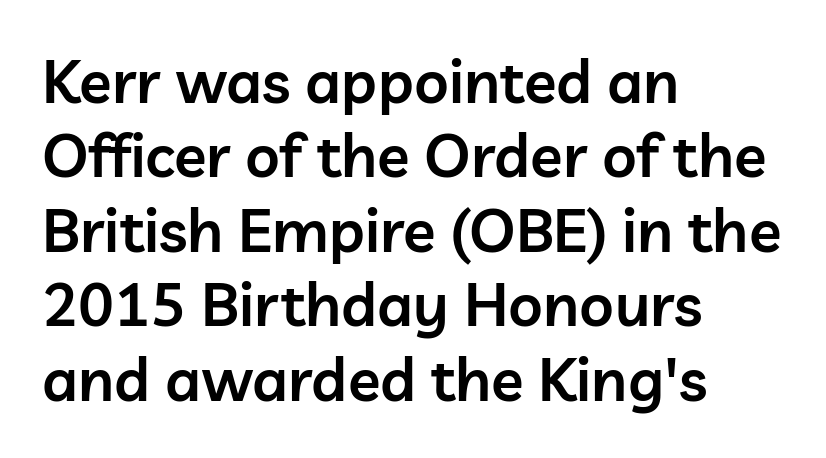
Q: Is the text bold? A: Semi-bold.
Q: Is the text italic (slanted)? A: No, it is upright.
Q: Is the typeface a serif or a sans-serif typeface? A: Sans-serif.
Q: Is the text underlined? A: No.
Q: How is the paragraph aligned? A: Left-aligned.
Q: Is the spacing between letters normal or unusually wide? A: Normal.
Q: Width (condensed, normal, or wide)? A: Normal.
Q: Stroke contrast? A: Low.
Q: x-height? A: Medium.
Q: Monospaced? A: No.
